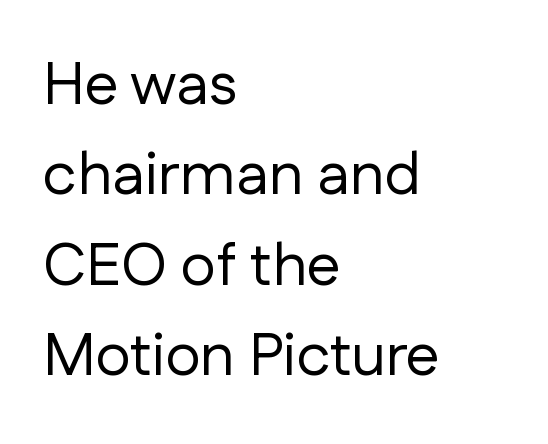
Q: Is the text bold? A: No.
Q: Is the text italic (slanted)? A: No, it is upright.
Q: Is the typeface a serif or a sans-serif typeface? A: Sans-serif.
Q: Is the text underlined? A: No.
Q: How is the paragraph aligned? A: Left-aligned.
Q: Is the spacing between letters normal or unusually wide? A: Normal.
Q: Is the spacing between lines tight, normal or loose? A: Normal.
Q: Width (condensed, normal, or wide)? A: Normal.
Q: Stroke contrast? A: Low.
Q: x-height? A: Medium.
Q: Monospaced? A: No.
